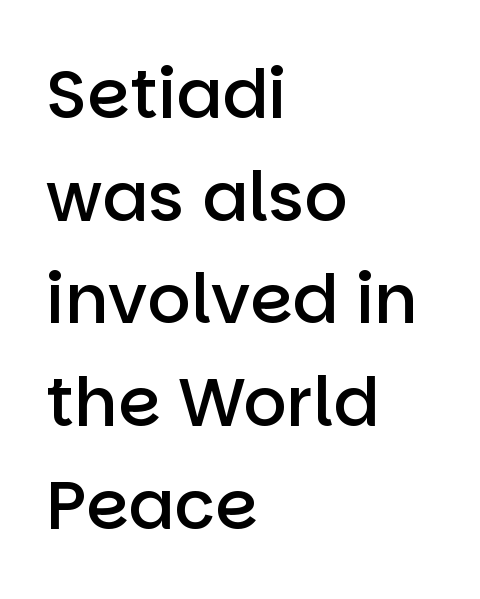
The image shows 68 px semibold sans-serif type, upright; set left-aligned, normal line spacing (1.51x), normal letter spacing, not underlined; low stroke contrast and a large x-height.
